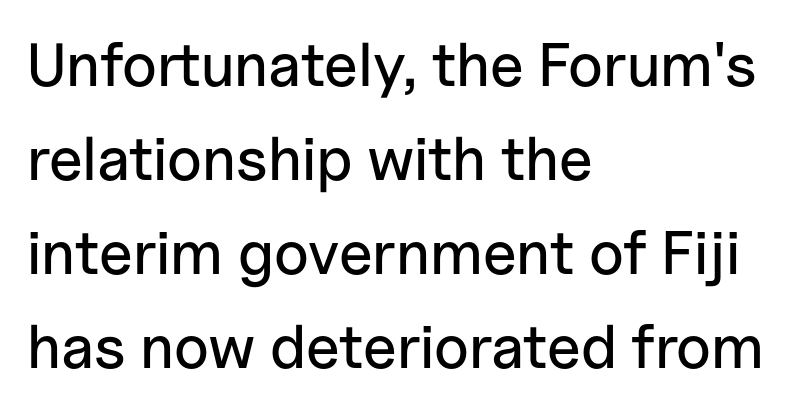
If you drew a ruler down the left edge, every line would touch it. The rendering keeps characters at their native spacing. The type sits square on the baseline with zero lean. The foot of each line stays bare and open.
